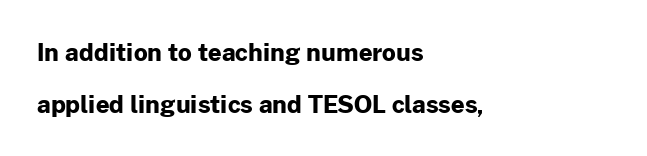
Q: Is the text bold? A: Yes.
Q: Is the text italic (slanted)? A: No, it is upright.
Q: Is the text underlined? A: No.
Q: How is the paragraph aligned? A: Left-aligned.
Q: Is the spacing between letters normal or unusually wide? A: Normal.
Q: Is the spacing between lines tight, normal or loose? A: Loose.
